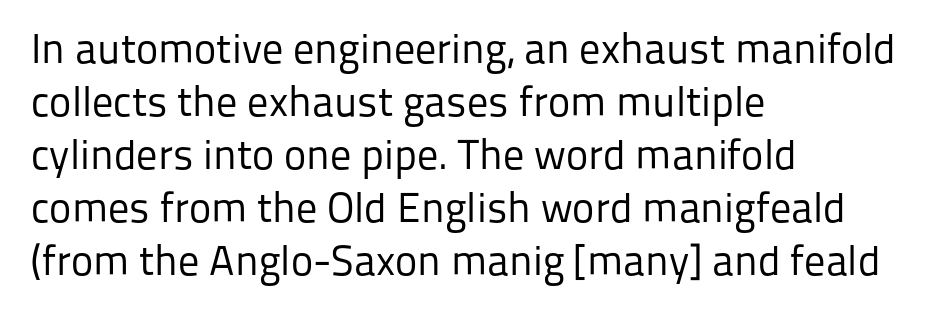
A typesetter would label this face a sans. Weight class: somewhere from thin through regular. Note the varied advance widths — an 'i' is clearly narrower than an 'm'. Vertical strokes here are truly vertical. Lines of text with bare space underneath.
